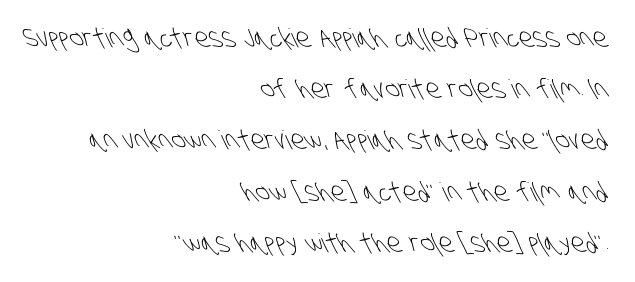
The image shows 26 px text type; set right-aligned, loose line spacing (1.97x), normal letter spacing, not underlined.
